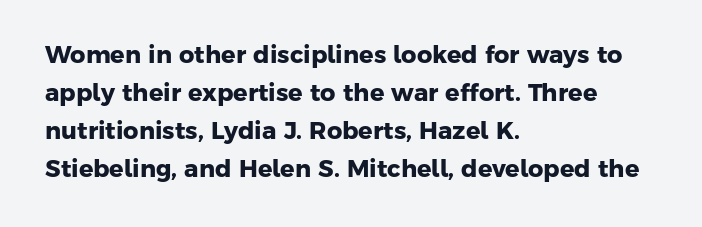
Q: Is the text bold? A: Yes.
Q: Is the text underlined? A: No.
Q: How is the paragraph aligned? A: Left-aligned.
Q: Is the spacing between letters normal or unusually wide? A: Normal.
Q: Is the spacing between lines tight, normal or loose? A: Normal.
